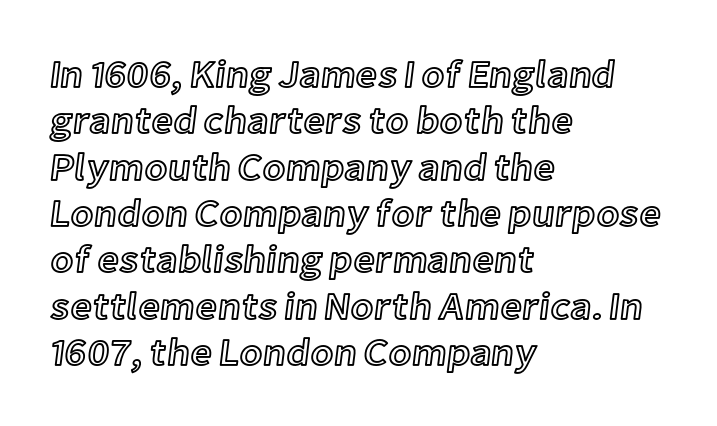
{"width": "normal", "x_height": "medium", "monospaced": "no", "underline": "no", "align": "left", "line_spacing_ratio": 1.22, "letter_spacing": "normal", "letter_spacing_em": 0.0, "glyph_px": 38}
